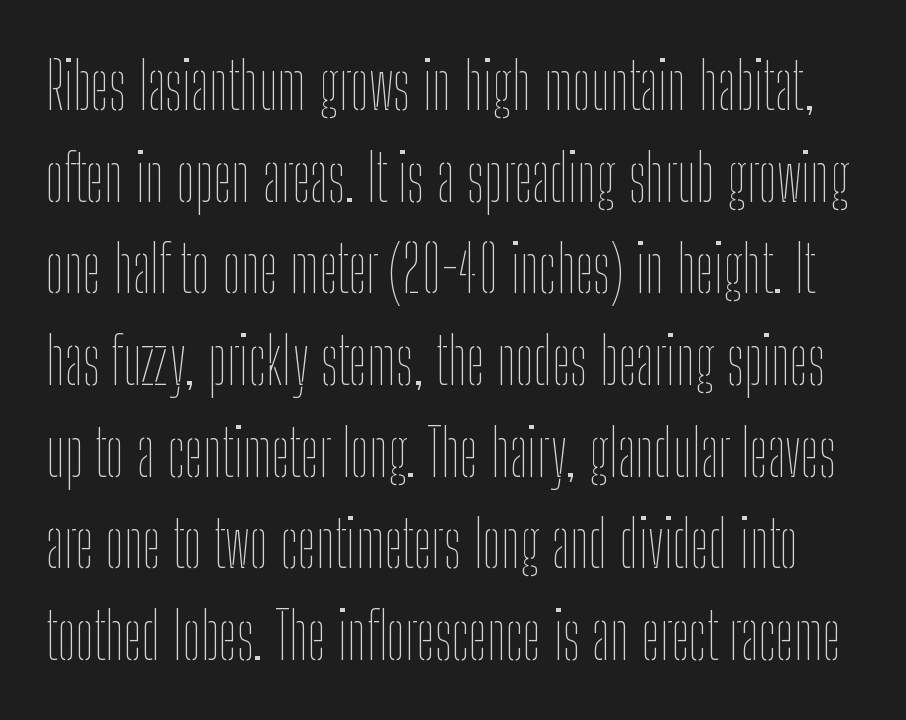
The image shows 65 px thin, condensed type, upright; set normal line spacing (1.41x), normal letter spacing, not underlined; low stroke contrast and a medium x-height.
